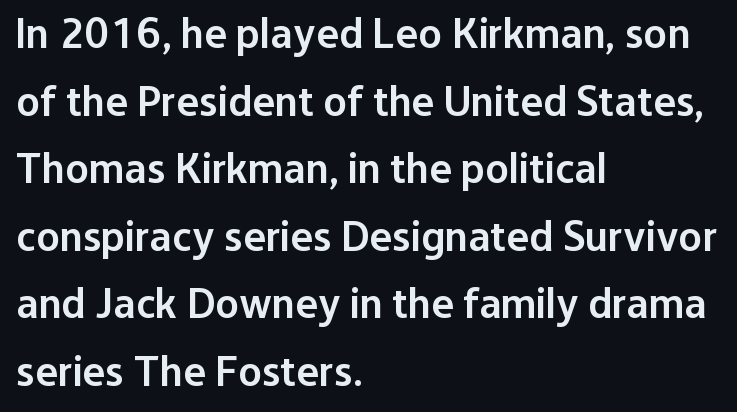
{"serif": "no", "italic": "no", "bold": "semi", "weight": "semibold", "width": "normal", "stroke_contrast": "low", "x_height": "medium", "monospaced": "no", "underline": "no", "align": "left", "line_spacing": "normal", "line_spacing_ratio": 1.57, "letter_spacing": "normal", "letter_spacing_em": 0.0, "glyph_px": 43}
